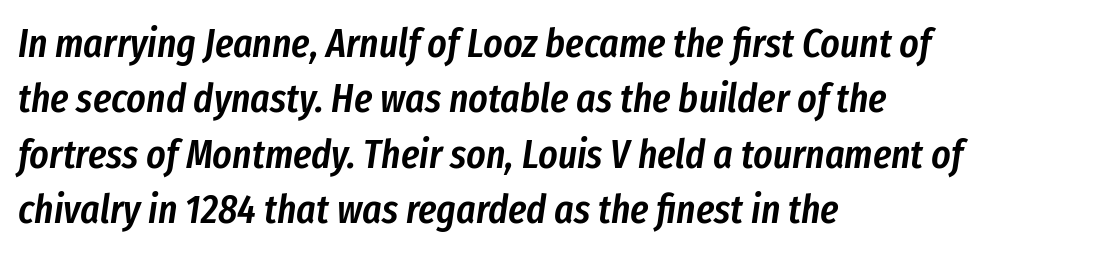
The image shows 41 px semibold, condensed type, italic (leaning right); set left-aligned, normal line spacing (1.35x), normal letter spacing, not underlined; low stroke contrast and a medium x-height.
